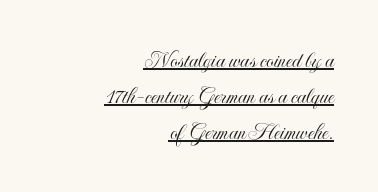
Characters follow at the spacing the type designer built in. Vertically, the passage feels balanced, rows spaced as you'd expect. Each line ends at the same right margin while the left side varies.
